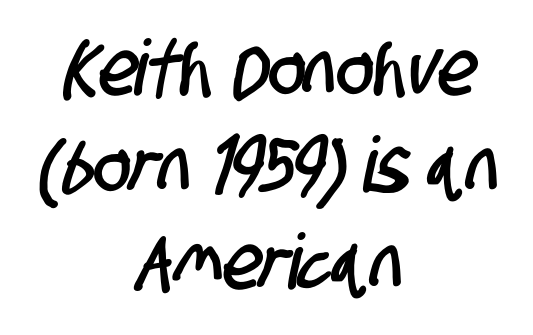
The image shows 77 px condensed sans-serif type; set centered, normal line spacing (1.26x), normal letter spacing, not underlined; low stroke contrast and a large x-height.
